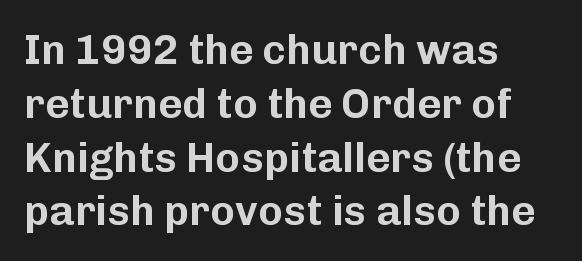
{"serif": "no", "italic": "no", "width": "normal", "stroke_contrast": "low", "x_height": "medium", "monospaced": "no", "underline": "no", "align": "left", "line_spacing": "normal", "line_spacing_ratio": 1.28, "letter_spacing": "normal", "letter_spacing_em": 0.0, "glyph_px": 42}
